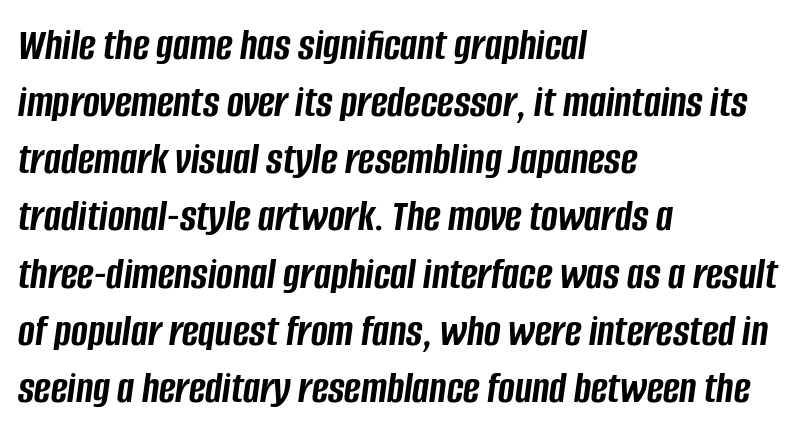
Posture: slanted. Where is the straight margin? On the left. What weight is shown? A full bold with thick strokes. You could not count columns in this text — the font is proportionally spaced.
